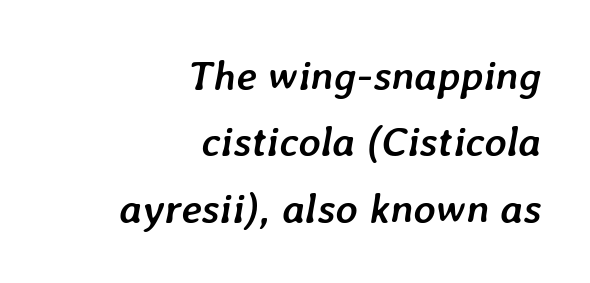
Q: Is the text bold? A: Yes.
Q: Is the text italic (slanted)? A: Yes, it leans right by about 7 degrees.
Q: Is the text underlined? A: No.
Q: How is the paragraph aligned? A: Right-aligned.
Q: Is the spacing between letters normal or unusually wide? A: Normal.
Q: Is the spacing between lines tight, normal or loose? A: Normal.
Q: Width (condensed, normal, or wide)? A: Normal.
Q: Stroke contrast? A: Low.
Q: x-height? A: Medium.
Q: Monospaced? A: No.
